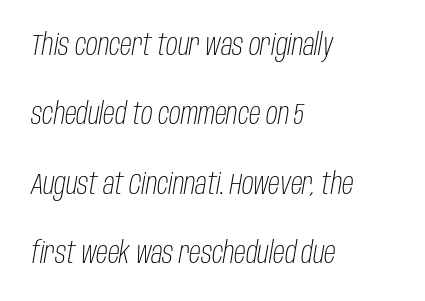
These lines were composed using italics. A typesetter would call this proportional, since set widths differ per character. Reading down the column, the eye jumps a long way to each next line. Compared with typical body copy, the letter spacing here is the same. Notice how the passage keeps a crisp vertical edge on the left only.
